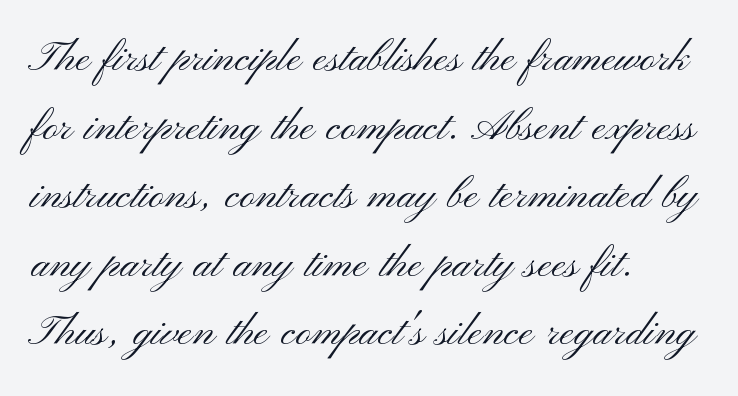
Spacing between characters is what you'd get straight out of the box. This is not heavy type; no bold has been used. Check where the strokes stop: nothing finishes them off — pure sans. Descenders are the only things crossing below the line.
